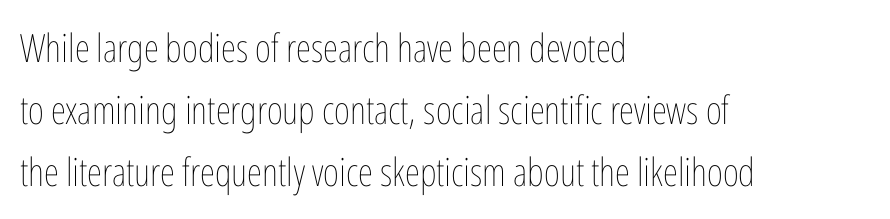
Q: Is the text bold? A: No.
Q: Is the text italic (slanted)? A: No, it is upright.
Q: Is the text underlined? A: No.
Q: How is the paragraph aligned? A: Left-aligned.
Q: Is the spacing between letters normal or unusually wide? A: Normal.
Q: Is the spacing between lines tight, normal or loose? A: Normal.
Q: Width (condensed, normal, or wide)? A: Condensed.
Q: Stroke contrast? A: Low.
Q: x-height? A: Medium.
Q: Monospaced? A: No.
